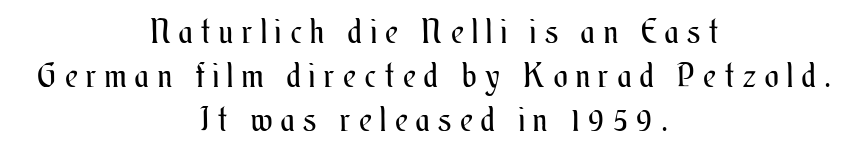
{"italic": "no", "bold": "no", "weight": "regular", "width": "condensed", "stroke_contrast": "medium", "x_height": "small", "monospaced": "no", "underline": "no", "align": "center", "line_spacing": "normal", "line_spacing_ratio": 1.34, "letter_spacing": "wide", "letter_spacing_em": 0.27, "glyph_px": 33}
